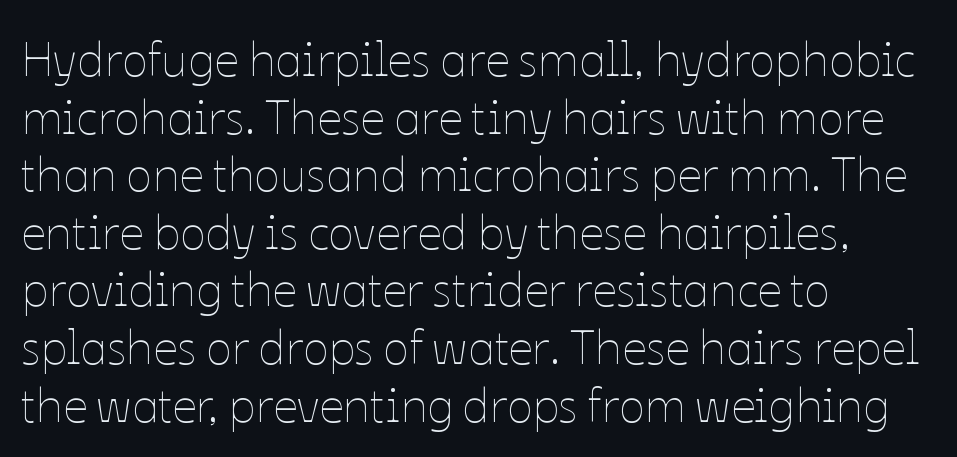
When letters stand straight like this, we call the style roman or upright. This sample uses plain, unmodified letter spacing. The typesetting does not lean heavy: it is not bold. Left-aligned paragraph, ragged on the right. Underline: absent.
